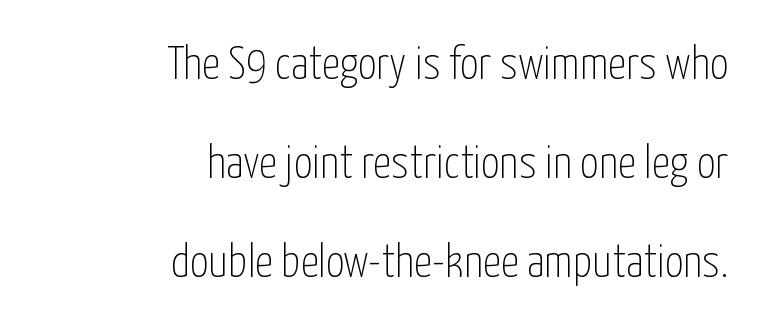
A typesetter would label this face a sans. Look at the tracking — it's just the regular setting, nothing added. Which margin do the lines hug? The right one — the left edge is uneven. Just letters on the line, the space beneath them empty. The passage shown is typed in a proportional face where columns would drift. This sample trades compactness for vertical openness between lines.
